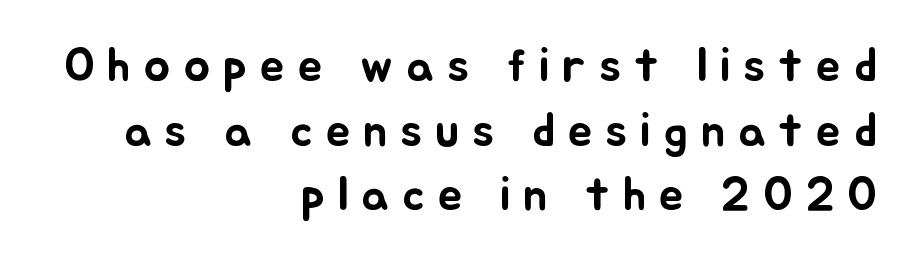
{"italic": "no", "width": "normal", "stroke_contrast": "low", "x_height": "small", "monospaced": "no", "underline": "no", "align": "right", "line_spacing": "normal", "line_spacing_ratio": 1.32, "letter_spacing": "wide", "letter_spacing_em": 0.26, "glyph_px": 49}
